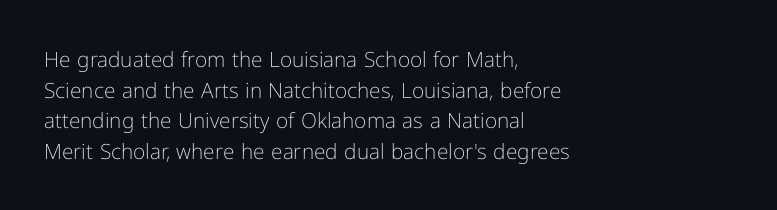
The strip under each line holds only bare page. The lines in this sample share a left origin and differ only in where they stop. The block of text has a typical density, with ordinary space between rows. A typesetter would call this zero additional tracking. Each stroke keeps to a modest, everyday thickness or less. Style check: upright.
